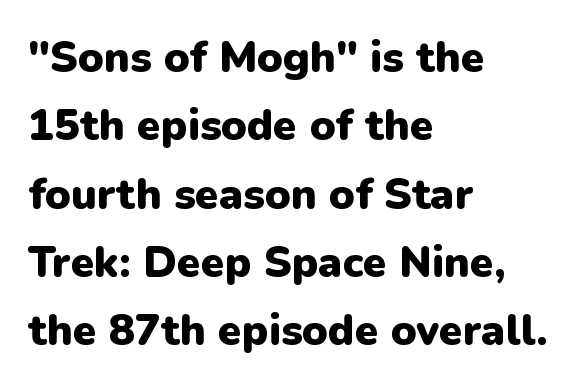
Glyph-to-glyph distance matches everyday printed text. Leftover space on each line is placed entirely after the last word. Do the characters align in a grid? No, the font is proportional. Look at the stroke-to-counter ratio: heavy, a bold. This is roman type, the default non-slanted kind.
